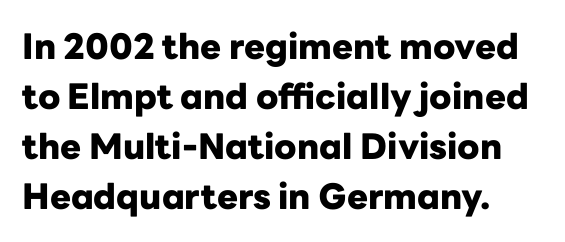
Q: Is the text bold? A: Yes.
Q: Is the text italic (slanted)? A: No, it is upright.
Q: Is the typeface a serif or a sans-serif typeface? A: Sans-serif.
Q: Is the text underlined? A: No.
Q: How is the paragraph aligned? A: Left-aligned.
Q: Is the spacing between letters normal or unusually wide? A: Normal.
Q: Is the spacing between lines tight, normal or loose? A: Normal.
Q: Width (condensed, normal, or wide)? A: Normal.
Q: Stroke contrast? A: Low.
Q: x-height? A: Medium.
Q: Monospaced? A: No.
